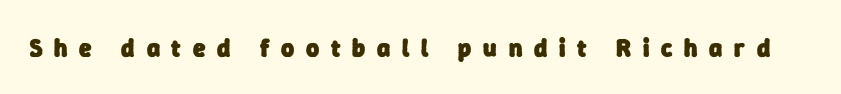
The image shows 25 px bold type; set unusually wide letter spacing (+0.47 em), not underlined.
